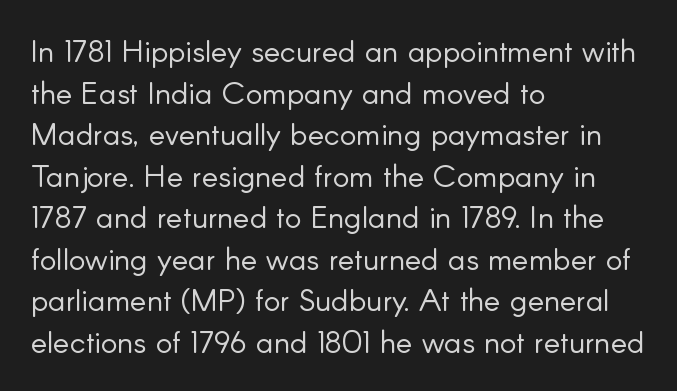
{"serif": "no", "italic": "no", "bold": "no", "weight": "light", "width": "normal", "stroke_contrast": "low", "x_height": "small", "monospaced": "no", "underline": "no", "align": "left", "line_spacing": "normal", "line_spacing_ratio": 1.34, "letter_spacing": "normal", "letter_spacing_em": 0.0, "glyph_px": 31}
